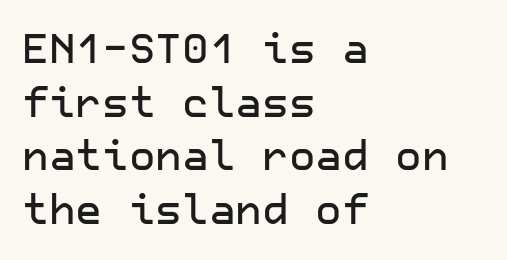
{"serif": "no", "italic": "no", "width": "normal", "stroke_contrast": "low", "x_height": "medium", "underline": "no", "align": "left", "line_spacing": "normal", "line_spacing_ratio": 1.31, "letter_spacing": "normal", "letter_spacing_em": 0.0, "glyph_px": 41}
